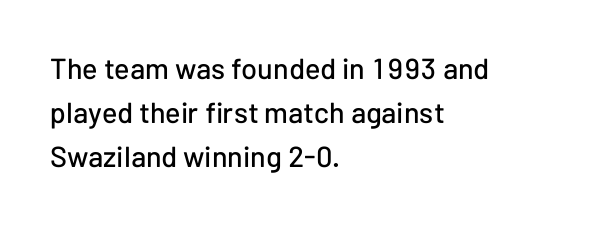
Italic? Not at all — the glyphs are vertical. Each letter keeps its own natural width here, so spacing adapts to shape. Descender tails drop into unmarked territory. The rendering anchors every line to the left-hand side. Letter spacing: default.
